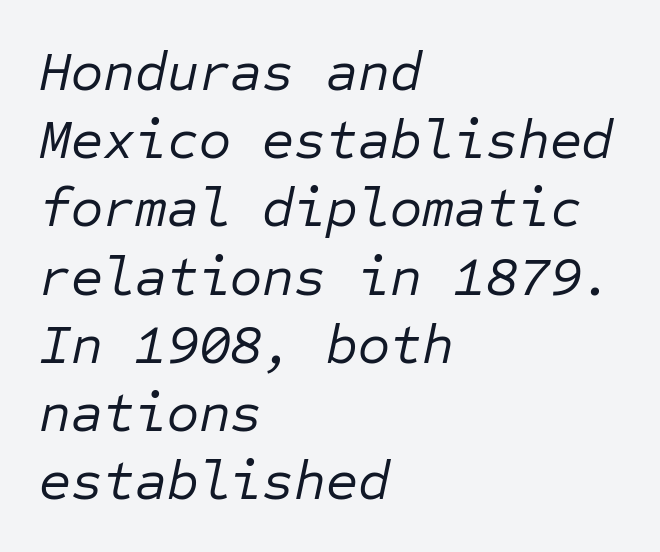
{"italic": "yes", "lean": "right", "slant_degrees": 12, "bold": "no", "weight": "regular", "width": "normal", "stroke_contrast": "low", "x_height": "medium", "monospaced": "yes", "underline": "no", "align": "left", "line_spacing_ratio": 1.24, "letter_spacing": "normal", "letter_spacing_em": 0.0, "glyph_px": 55}
